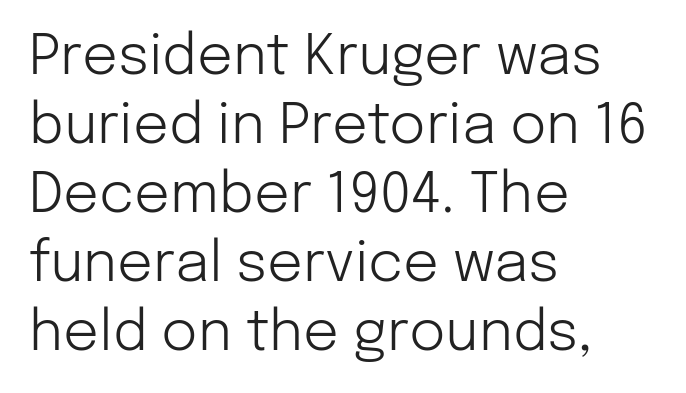
Q: Is the text bold? A: No.
Q: Is the text italic (slanted)? A: No, it is upright.
Q: Is the typeface a serif or a sans-serif typeface? A: Sans-serif.
Q: Is the text underlined? A: No.
Q: How is the paragraph aligned? A: Left-aligned.
Q: Is the spacing between letters normal or unusually wide? A: Normal.
Q: Width (condensed, normal, or wide)? A: Normal.
Q: Stroke contrast? A: Low.
Q: x-height? A: Medium.
Q: Monospaced? A: No.
